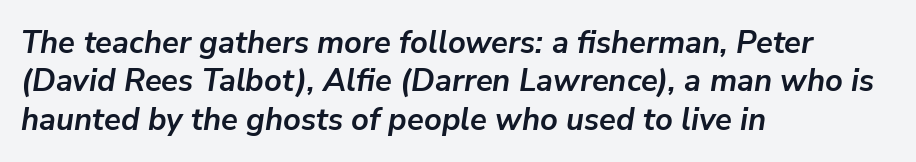
{"italic": "yes", "lean": "right", "slant_degrees": 9, "bold": "yes", "weight": "semibold", "width": "normal", "stroke_contrast": "low", "x_height": "medium", "monospaced": "no", "underline": "no", "align": "left", "line_spacing_ratio": 1.24, "letter_spacing": "normal", "letter_spacing_em": 0.0, "glyph_px": 31}
